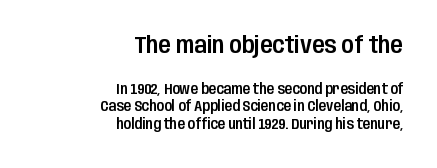
Q: Is the text italic (slanted)? A: No, it is upright.
Q: Is the text underlined? A: No.
Q: How is the paragraph aligned? A: Right-aligned.
Q: Is the spacing between letters normal or unusually wide? A: Normal.
Q: Is the spacing between lines tight, normal or loose? A: Normal.
Q: Which block of text is set in a larger size, the first (top) or the second (bottom)? A: The first (top) one.
